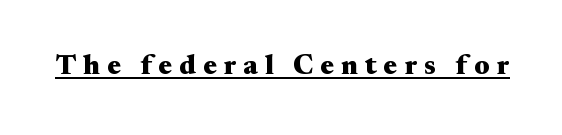
Someone cranked the tracking dial way up on this one. The letters stand upright; this is a roman face. Is this a fixed-width face? No — the glyphs have proportional, varying widths. Small tapered or slab feet sit at the stroke ends, so this counts as serif. Somebody hit Ctrl+U on this one — the words are underlined. The rendering uses a bold face; every stroke is thick and dark.
